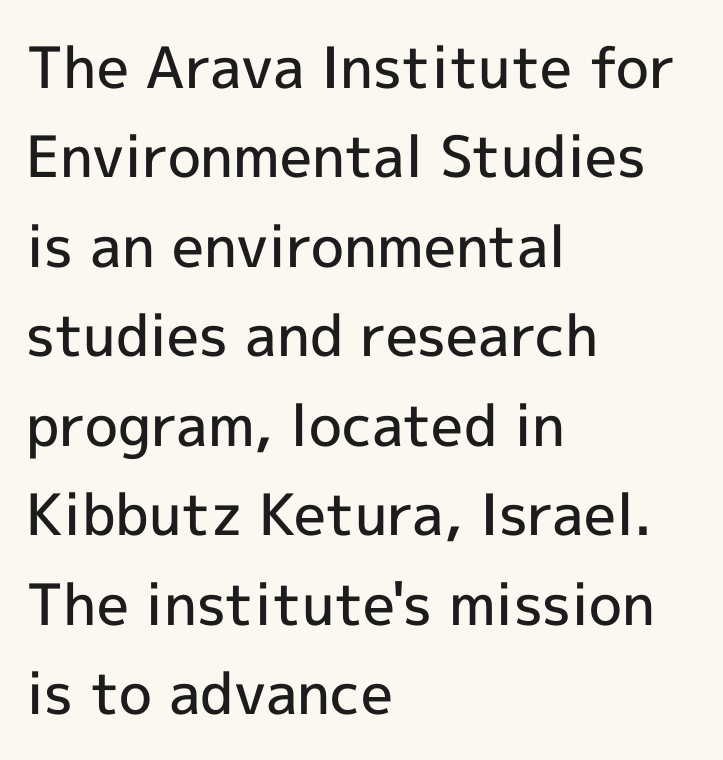
{"serif": "no", "italic": "no", "bold": "semi", "weight": "semibold", "width": "normal", "x_height": "medium", "monospaced": "no", "underline": "no", "align": "left", "line_spacing": "normal", "line_spacing_ratio": 1.57, "letter_spacing": "normal", "letter_spacing_em": 0.0, "glyph_px": 57}
